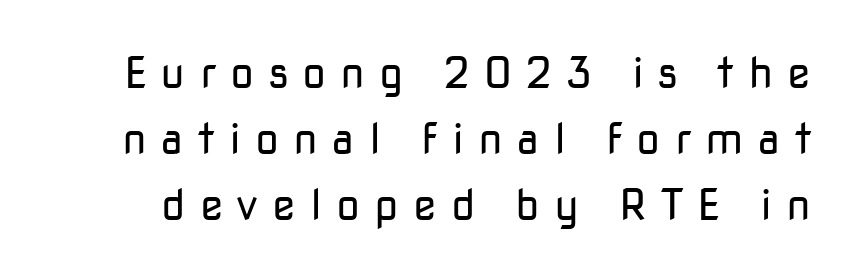
The image shows 43 px regular-weight sans-serif type, upright; set normal line spacing (1.54x), unusually wide letter spacing (+0.33 em), not underlined; low stroke contrast and a medium x-height.
